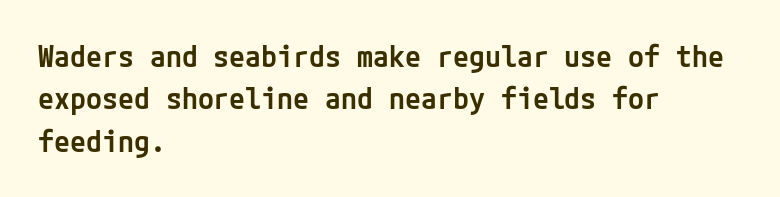
The image shows 29 px semibold sans-serif type, upright; set left-aligned, normal line spacing (1.46x), normal letter spacing, not underlined; low stroke contrast and a medium x-height.
